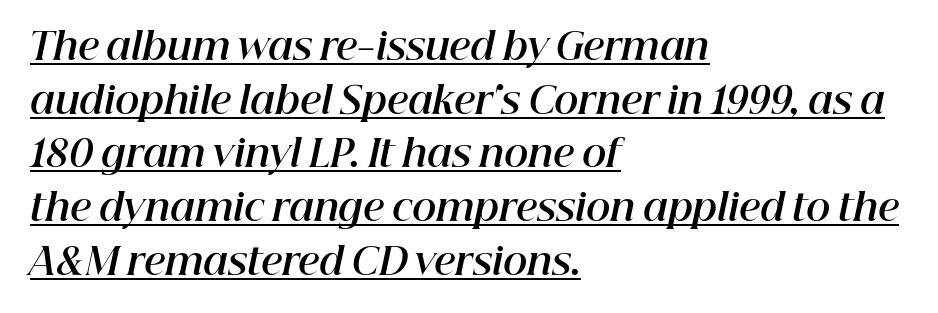
Q: Is the text bold? A: Yes.
Q: Is the text italic (slanted)? A: Yes, it leans right by about 12 degrees.
Q: Is the text underlined? A: Yes.
Q: How is the paragraph aligned? A: Left-aligned.
Q: Is the spacing between letters normal or unusually wide? A: Normal.
Q: Is the spacing between lines tight, normal or loose? A: Normal.
Q: Width (condensed, normal, or wide)? A: Normal.
Q: Stroke contrast? A: High.
Q: x-height? A: Medium.
Q: Monospaced? A: No.
